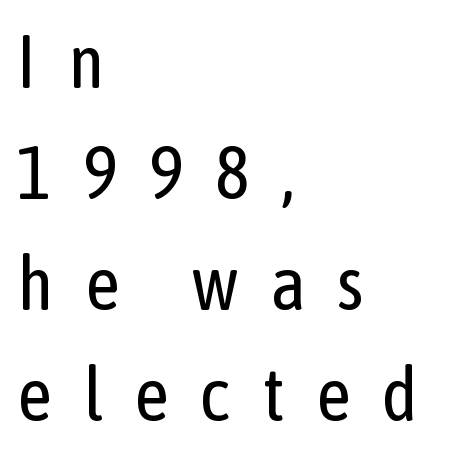
The face used here is proportionally spaced, like ordinary book or web type. Line beginnings align vertically; line endings do not. Look at the bottom of the vertical strokes: they stop flat, with no serifs. The line-height multiplier appears to be the usual default.
